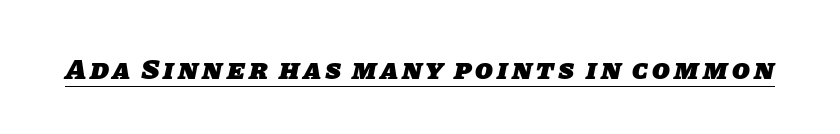
Q: Is the text bold? A: Yes.
Q: Is the typeface a serif or a sans-serif typeface? A: Serif.
Q: Is the text underlined? A: Yes.
Q: Width (condensed, normal, or wide)? A: Normal.
Q: Stroke contrast? A: Low.
Q: x-height? A: Large.
Q: Monospaced? A: No.
